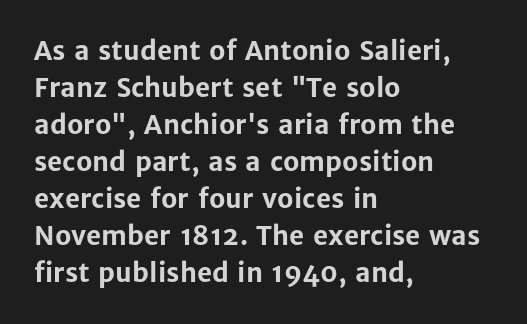
These words are printed bold, with thick strokes throughout. Between one letter and the next there's only the usual sliver of space. The letters stand straight up with perfectly vertical stems. The rendering anchors every line to the left-hand side. The leading is moderate, giving the passage an even texture.
